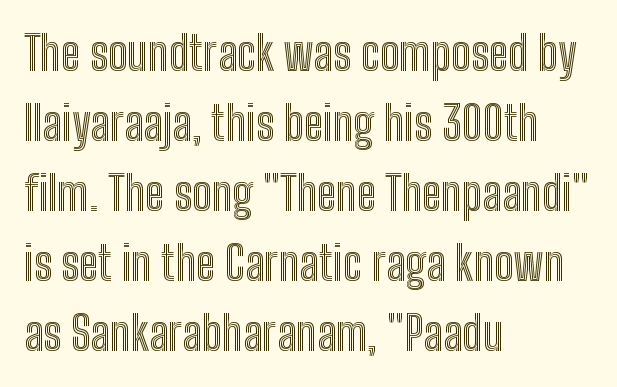
{"italic": "no", "width": "condensed", "x_height": "medium", "monospaced": "no", "underline": "no", "align": "left", "line_spacing": "normal", "line_spacing_ratio": 1.49, "letter_spacing": "normal", "letter_spacing_em": 0.0, "glyph_px": 47}
